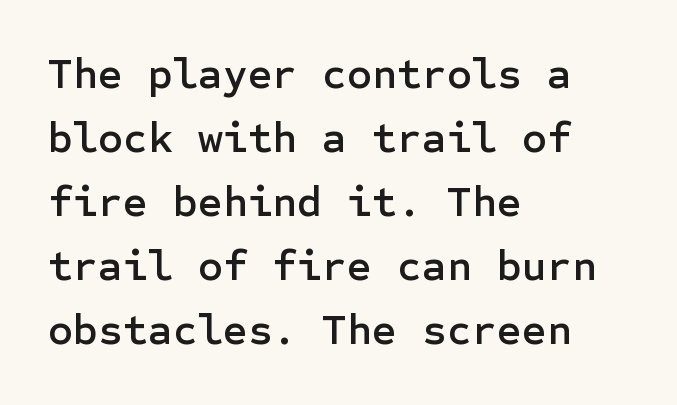
{"serif": "no", "italic": "no", "width": "normal", "stroke_contrast": "low", "x_height": "medium", "underline": "no", "align": "left", "line_spacing": "normal", "line_spacing_ratio": 1.49, "letter_spacing": "normal", "letter_spacing_em": 0.0, "glyph_px": 43}
